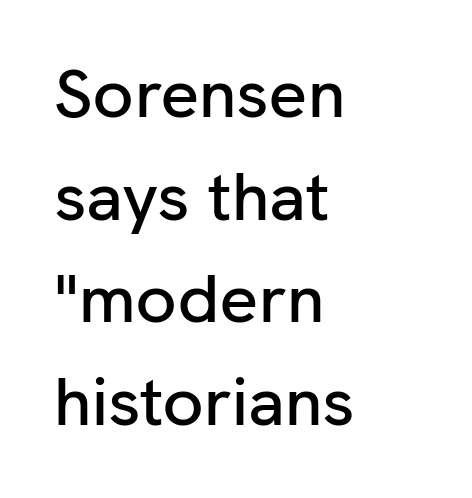
{"serif": "no", "italic": "no", "width": "normal", "stroke_contrast": "low", "x_height": "medium", "monospaced": "no", "underline": "no", "align": "left", "line_spacing": "normal", "line_spacing_ratio": 1.51, "letter_spacing": "normal", "letter_spacing_em": 0.0, "glyph_px": 68}
